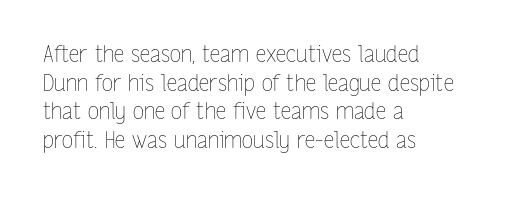
{"italic": "no", "bold": "no", "underline": "no", "align": "left", "line_spacing": "normal", "line_spacing_ratio": 1.25, "letter_spacing": "normal", "letter_spacing_em": 0.0, "glyph_px": 23}
